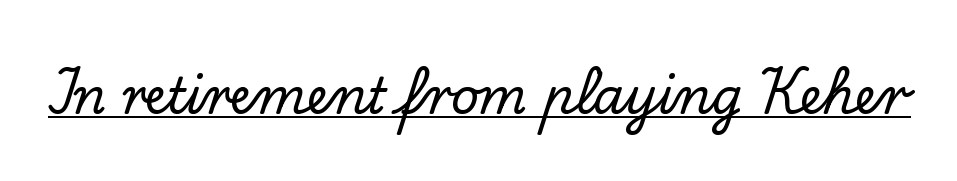
Q: Is the text italic (slanted)? A: Yes.
Q: Is the typeface a serif or a sans-serif typeface? A: Serif.
Q: Is the text underlined? A: Yes.
Q: Is the spacing between letters normal or unusually wide? A: Normal.
Q: Width (condensed, normal, or wide)? A: Normal.
Q: Stroke contrast? A: Low.
Q: x-height? A: Small.
Q: Monospaced? A: No.
